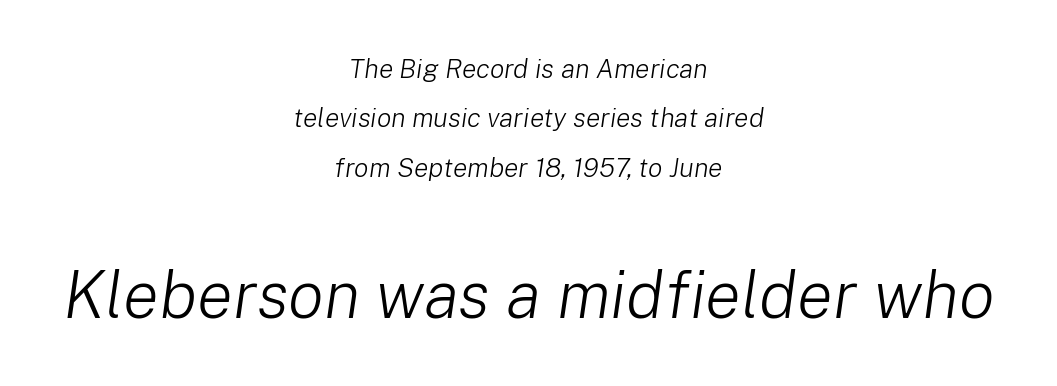
Q: Is the text bold? A: No.
Q: Is the text italic (slanted)? A: Yes, it leans right by about 8 degrees.
Q: Is the text underlined? A: No.
Q: How is the paragraph aligned? A: Centered.
Q: Is the spacing between letters normal or unusually wide? A: Normal.
Q: Which block of text is set in a larger size, the first (top) or the second (bottom)? A: The second (bottom) one.
Q: Width (condensed, normal, or wide)? A: Normal.
Q: Stroke contrast? A: Low.
Q: x-height? A: Medium.
Q: Monospaced? A: No.
